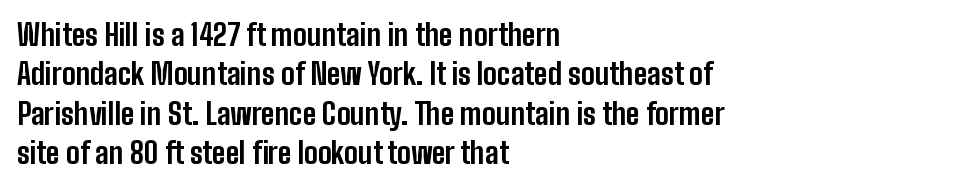
All the whitespace from short lines collects on the right. The tracking reads as untouched default to a designer's eye. A typesetter would label this face a sans. A clean baseline with only descenders dipping below it.
